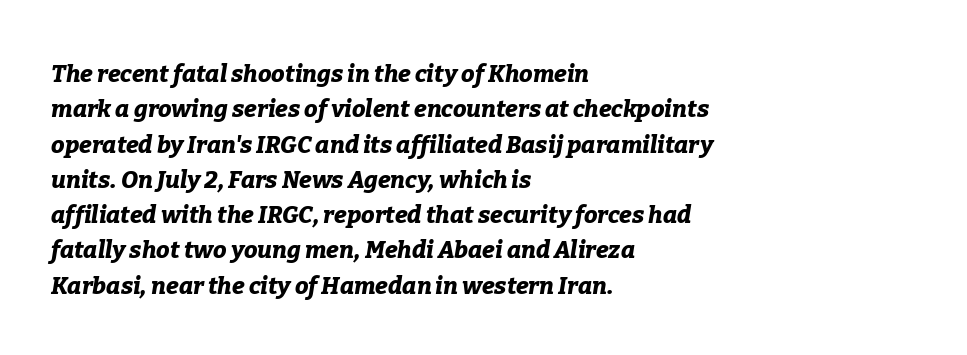
{"italic": "yes", "lean": "right", "slant_degrees": 9, "bold": "yes", "underline": "no", "align": "left", "line_spacing": "normal", "line_spacing_ratio": 1.47, "letter_spacing": "normal", "letter_spacing_em": 0.0, "glyph_px": 24}
